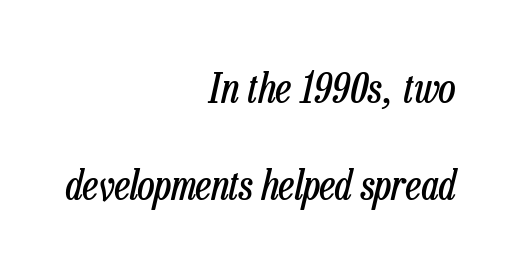
Q: Is the text bold? A: No.
Q: Is the text italic (slanted)? A: Yes, it leans right by about 13 degrees.
Q: Is the text underlined? A: No.
Q: How is the paragraph aligned? A: Right-aligned.
Q: Is the spacing between letters normal or unusually wide? A: Normal.
Q: Is the spacing between lines tight, normal or loose? A: Loose.
Q: Width (condensed, normal, or wide)? A: Condensed.
Q: Stroke contrast? A: Low.
Q: x-height? A: Medium.
Q: Monospaced? A: No.
